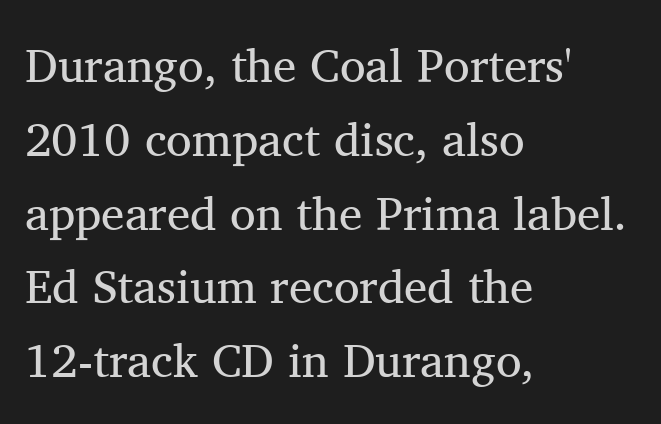
The axis of the letterforms is exactly vertical. Stroke thickness stays within the range of a standard reading face or lighter. This sample uses a serif face. Each letter keeps its own natural width here, so spacing adapts to shape. Underline: absent. Observe the ordinary spacing: letters are neighbours, not strangers.
